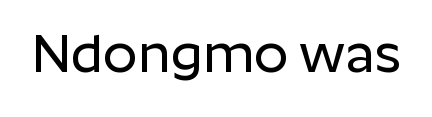
{"serif": "no", "italic": "no", "width": "normal", "stroke_contrast": "low", "x_height": "medium", "monospaced": "no", "underline": "no", "letter_spacing": "normal", "letter_spacing_em": 0.0, "glyph_px": 54}
